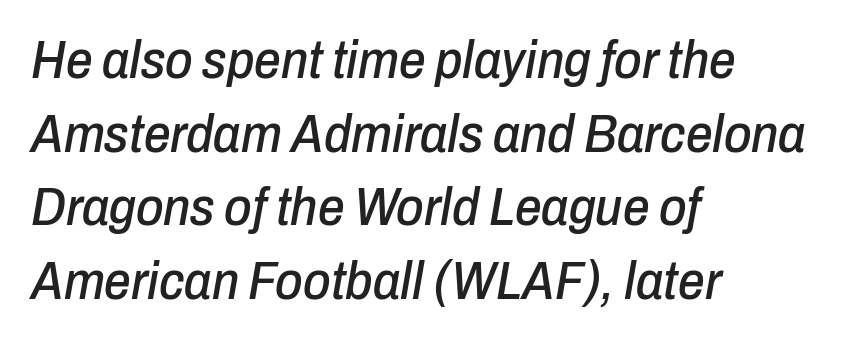
Q: Is the text italic (slanted)? A: Yes, it leans right by about 10 degrees.
Q: Is the text underlined? A: No.
Q: How is the paragraph aligned? A: Left-aligned.
Q: Is the spacing between letters normal or unusually wide? A: Normal.
Q: Is the spacing between lines tight, normal or loose? A: Normal.
Q: Width (condensed, normal, or wide)? A: Condensed.
Q: Stroke contrast? A: Low.
Q: x-height? A: Medium.
Q: Monospaced? A: No.
